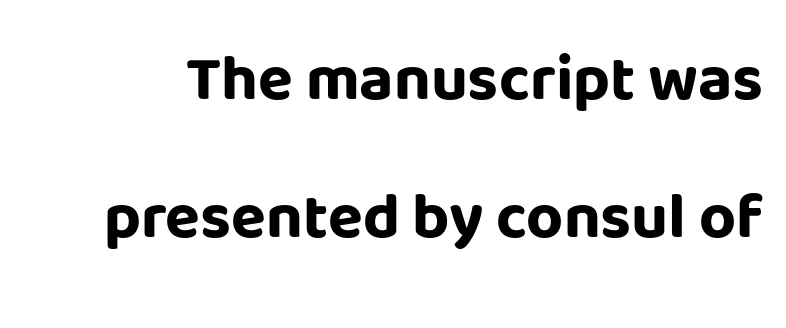
When letters stand straight like this, we call the style roman or upright. Beneath every word, the page is bare. These lines stand farther apart than default settings would place them. I'd describe the lettering as bold — thick and assertive. Between one letter and the next there's only the usual sliver of space. Here the designer chose a conventional face with non-uniform glyph widths.
